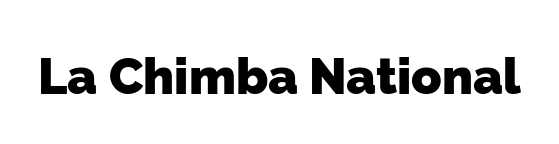
Q: Is the text bold? A: Yes.
Q: Is the typeface a serif or a sans-serif typeface? A: Sans-serif.
Q: Is the text underlined? A: No.
Q: Is the spacing between letters normal or unusually wide? A: Normal.
Q: Width (condensed, normal, or wide)? A: Normal.
Q: Stroke contrast? A: Low.
Q: x-height? A: Medium.
Q: Monospaced? A: No.
